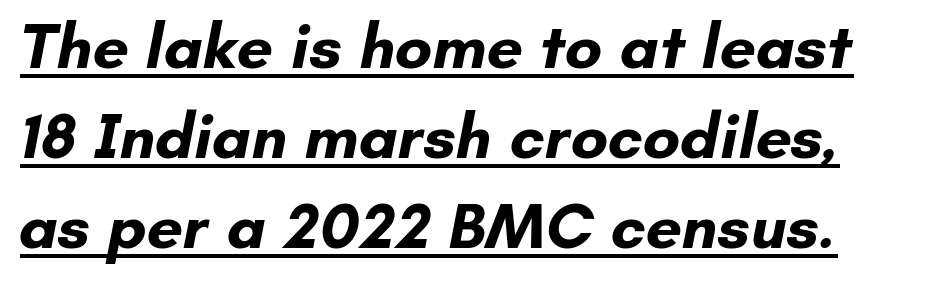
Q: Is the text bold? A: Yes.
Q: Is the typeface a serif or a sans-serif typeface? A: Sans-serif.
Q: Is the text underlined? A: Yes.
Q: Is the spacing between letters normal or unusually wide? A: Normal.
Q: Is the spacing between lines tight, normal or loose? A: Normal.
Q: Width (condensed, normal, or wide)? A: Normal.
Q: Stroke contrast? A: Low.
Q: x-height? A: Small.
Q: Monospaced? A: No.
